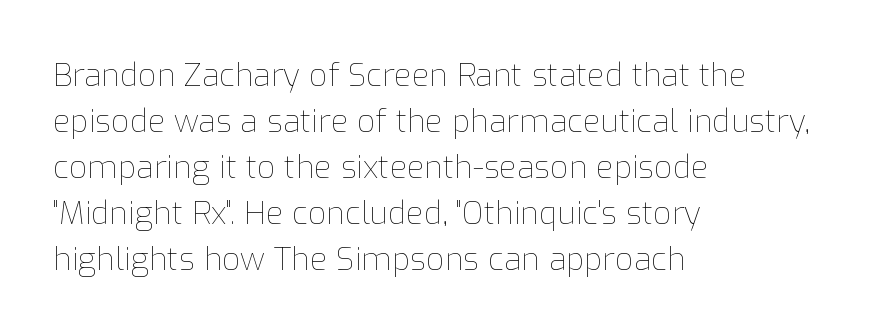
{"italic": "no", "bold": "no", "weight": "thin", "width": "normal", "stroke_contrast": "low", "x_height": "medium", "monospaced": "no", "underline": "no", "align": "left", "line_spacing": "normal", "line_spacing_ratio": 1.44, "letter_spacing": "normal", "letter_spacing_em": 0.0, "glyph_px": 32}
